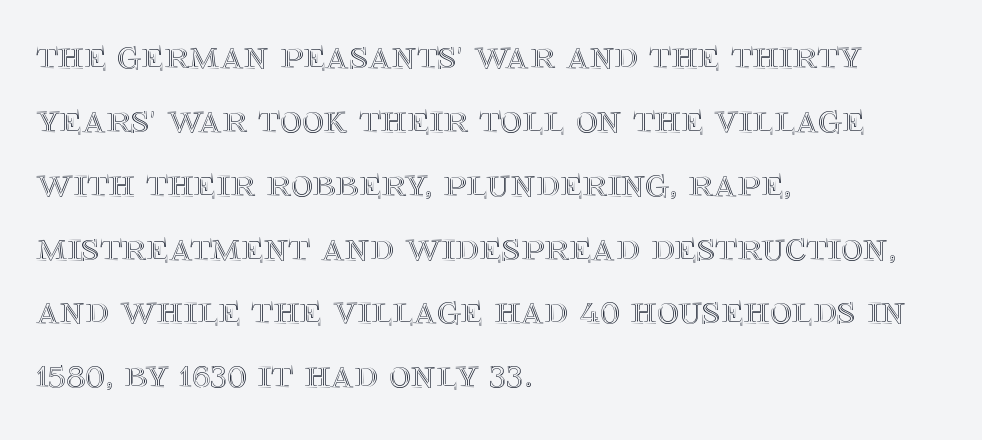
The letters advance in unequal steps, a hallmark of proportional type. Nope, not italic — everything's standing straight. Short note: letters normally spaced. This rendering features lettering with no underline. The text block is weighted toward the left margin, trailing off unevenly rightward.
